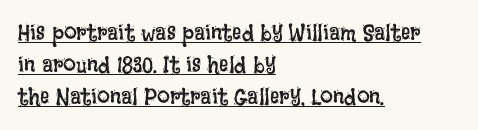
The image shows 23 px text type, upright; set left-aligned, normal line spacing (1.39x), normal letter spacing, underlined.
